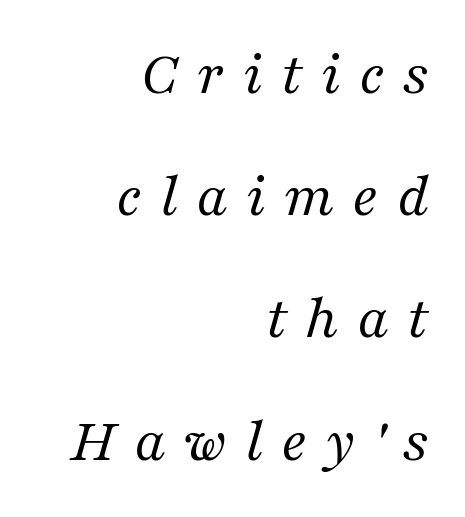
The passage shown leans; its letterforms are oblique. Underline: absent. Think of a printed novel: that variable character pitch is what you see here. This rendering employs a face with finishing strokes, i.e., a serif. Caption: multi-line text, flush right, ragged left. Bold? No — there's no thickening of the strokes.
